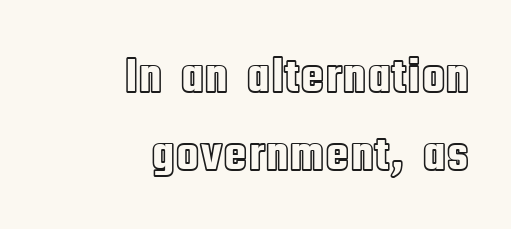
{"italic": "no", "width": "condensed", "x_height": "large", "monospaced": "no", "underline": "no", "align": "right", "line_spacing": "normal", "line_spacing_ratio": 1.57, "letter_spacing": "normal", "letter_spacing_em": 0.0, "glyph_px": 50}
